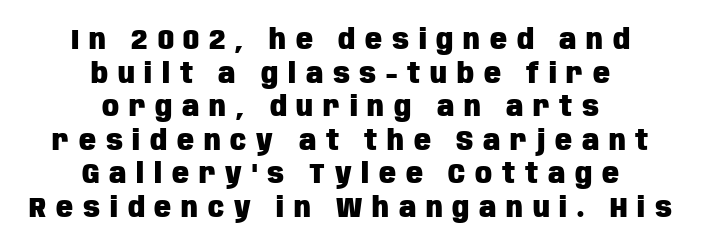
The image shows 28 px heavy, condensed sans-serif type, upright; set centered, line spacing 1.2x, unusually wide letter spacing (+0.35 em), not underlined; low stroke contrast and a large x-height.
